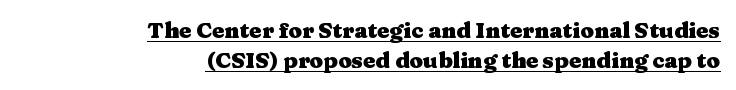
The image shows 22 px bold type, upright; set right-aligned, normal line spacing (1.35x), normal letter spacing, underlined.
